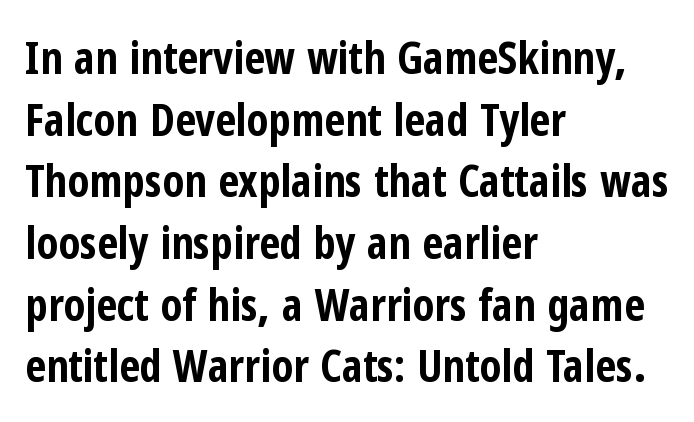
The image shows 45 px bold, condensed sans-serif type, upright; set left-aligned, normal line spacing (1.37x), normal letter spacing, not underlined; low stroke contrast and a medium x-height.
